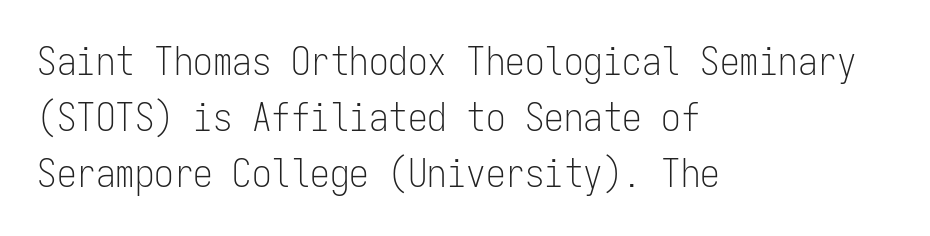
{"serif": "no", "italic": "no", "bold": "no", "weight": "light", "width": "condensed", "stroke_contrast": "low", "x_height": "medium", "monospaced": "yes", "underline": "no", "align": "left", "line_spacing": "normal", "line_spacing_ratio": 1.43, "letter_spacing": "normal", "letter_spacing_em": 0.0, "glyph_px": 39}
